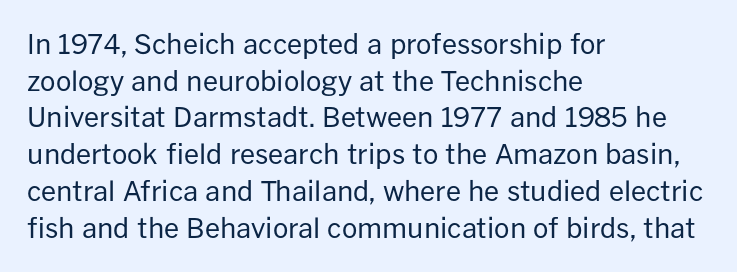
The image shows 27 px text type, upright; set left-aligned, normal line spacing (1.36x), normal letter spacing, not underlined.
